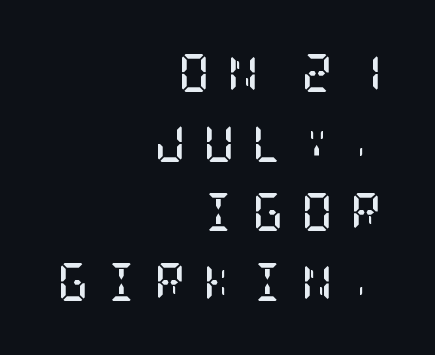
Typeset ragged left — the right edge is the straight one. Honestly, there is no underline to notice here at all. Heavy-handed strokes throughout: this text is bold. The type family on display is of the serif kind. Unlike italic type, these characters show no tilt at all.
